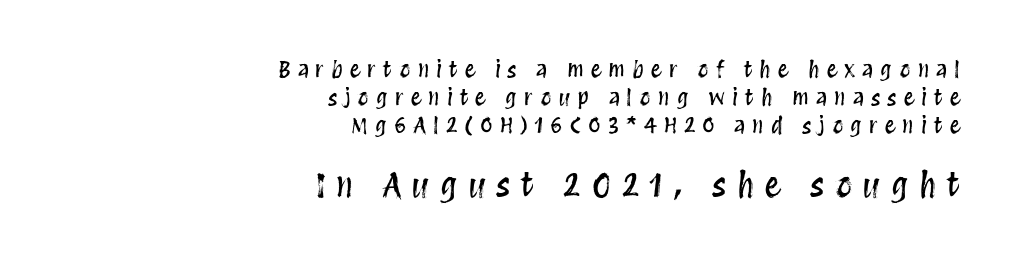
Do the characters align in a grid? No, the font is proportional. Tall strokes in this sample are plumb rather than angled. The baseline area is clear. Horizontal alignment here is rightward, an uncommon choice for prose. Character size in the trailing block exceeds that of the leading block.
